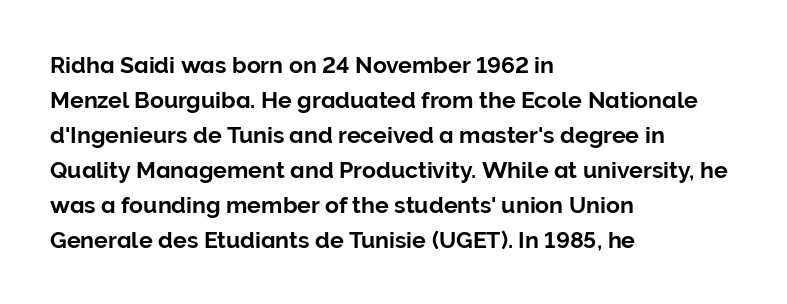
The image shows 23 px text type, upright; set left-aligned, normal line spacing (1.52x), normal letter spacing, not underlined.
